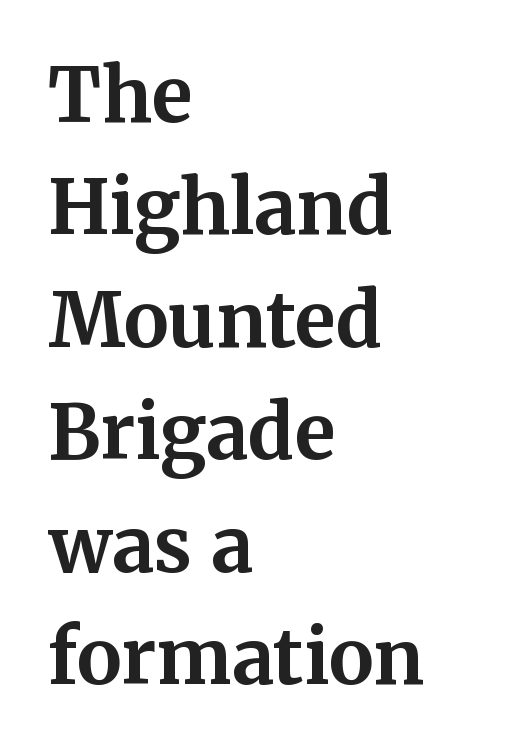
The image shows 75 px bold serif type, upright; set left-aligned, normal line spacing (1.5x), normal letter spacing, not underlined; medium stroke contrast and a medium x-height.
